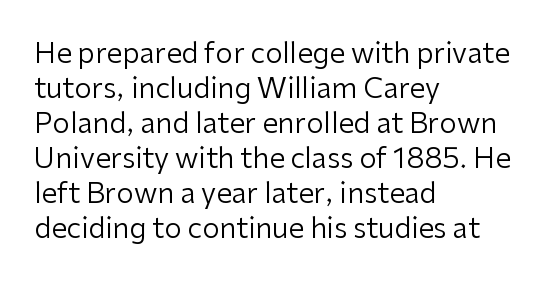
Visually the block forms a straight wall on the left and a jagged coastline on the right. Interline gaps are of average width in this sample. The font family rendered here belongs to the sans-serif group. No chunkiness to these letters — they're not bold. Style check: upright.
